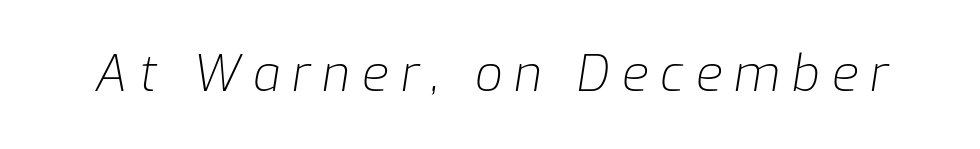
{"italic": "yes", "lean": "right", "slant_degrees": 9, "bold": "no", "weight": "light", "width": "normal", "stroke_contrast": "low", "x_height": "medium", "monospaced": "no", "underline": "no", "letter_spacing": "wide", "letter_spacing_em": 0.24, "glyph_px": 49}
